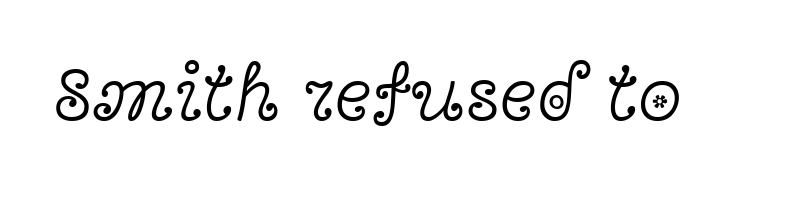
Q: Is the text bold? A: No.
Q: Is the text italic (slanted)? A: No, it is upright.
Q: Is the typeface a serif or a sans-serif typeface? A: Serif.
Q: Is the text underlined? A: No.
Q: Is the spacing between letters normal or unusually wide? A: Normal.
Q: Width (condensed, normal, or wide)? A: Wide.
Q: x-height? A: Medium.
Q: Monospaced? A: No.
